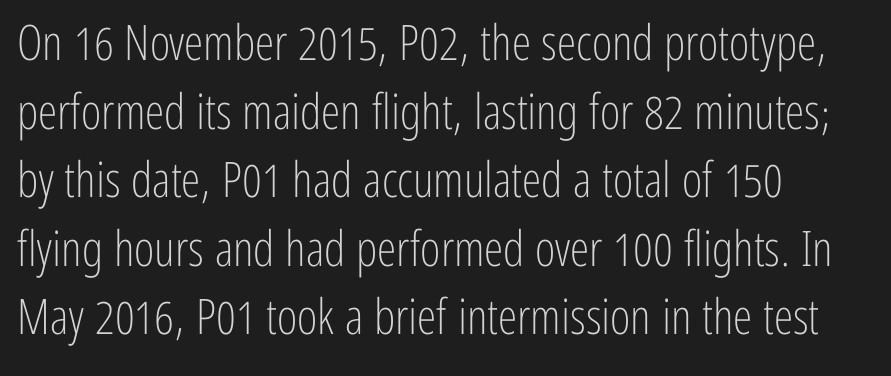
The image shows 49 px light, condensed sans-serif type, upright; set left-aligned, normal line spacing (1.4x), normal letter spacing, not underlined; low stroke contrast and a medium x-height.
